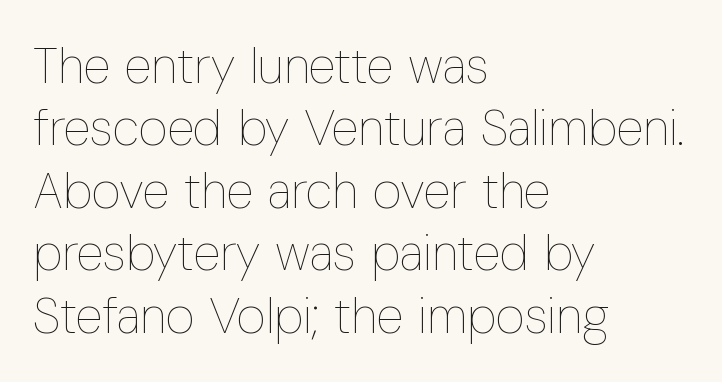
Q: Is the text bold? A: No.
Q: Is the text italic (slanted)? A: No, it is upright.
Q: Is the text underlined? A: No.
Q: How is the paragraph aligned? A: Left-aligned.
Q: Is the spacing between letters normal or unusually wide? A: Normal.
Q: Is the spacing between lines tight, normal or loose? A: Normal.
Q: Width (condensed, normal, or wide)? A: Condensed.
Q: Stroke contrast? A: Low.
Q: x-height? A: Medium.
Q: Monospaced? A: No.
